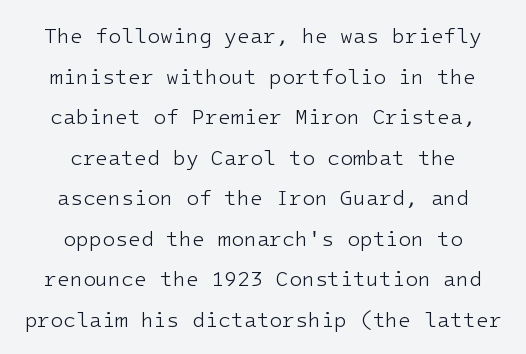
Q: Is the text bold? A: No.
Q: Is the text italic (slanted)? A: No, it is upright.
Q: Is the text underlined? A: No.
Q: How is the paragraph aligned? A: Centered.
Q: Is the spacing between letters normal or unusually wide? A: Normal.
Q: Is the spacing between lines tight, normal or loose? A: Loose.
